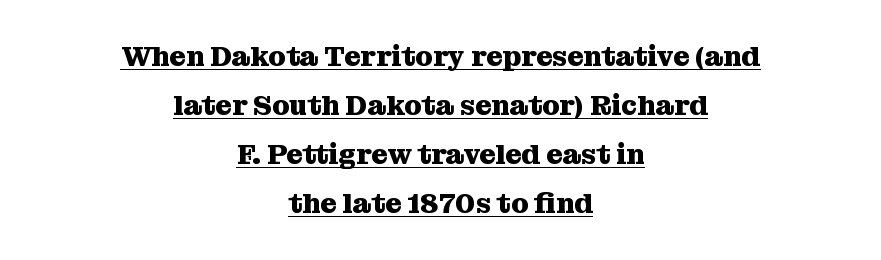
Q: Is the text bold? A: Yes.
Q: Is the text italic (slanted)? A: No, it is upright.
Q: Is the typeface a serif or a sans-serif typeface? A: Serif.
Q: Is the text underlined? A: Yes.
Q: How is the paragraph aligned? A: Centered.
Q: Is the spacing between letters normal or unusually wide? A: Normal.
Q: Width (condensed, normal, or wide)? A: Normal.
Q: Stroke contrast? A: Medium.
Q: x-height? A: Medium.
Q: Monospaced? A: No.
